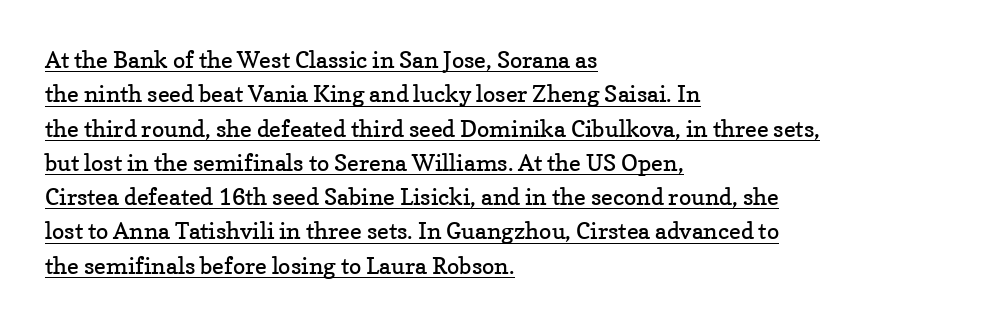
Q: Is the text bold? A: No.
Q: Is the text italic (slanted)? A: No, it is upright.
Q: Is the text underlined? A: Yes.
Q: How is the paragraph aligned? A: Left-aligned.
Q: Is the spacing between letters normal or unusually wide? A: Normal.
Q: Is the spacing between lines tight, normal or loose? A: Normal.
